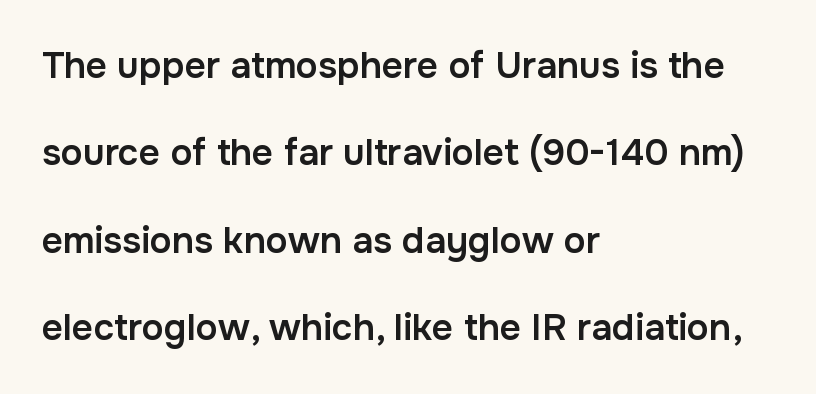
Q: Is the text bold? A: Semi-bold.
Q: Is the text italic (slanted)? A: No, it is upright.
Q: Is the typeface a serif or a sans-serif typeface? A: Sans-serif.
Q: Is the text underlined? A: No.
Q: How is the paragraph aligned? A: Left-aligned.
Q: Is the spacing between letters normal or unusually wide? A: Normal.
Q: Is the spacing between lines tight, normal or loose? A: Loose.
Q: Width (condensed, normal, or wide)? A: Normal.
Q: Stroke contrast? A: Low.
Q: x-height? A: Medium.
Q: Monospaced? A: No.
